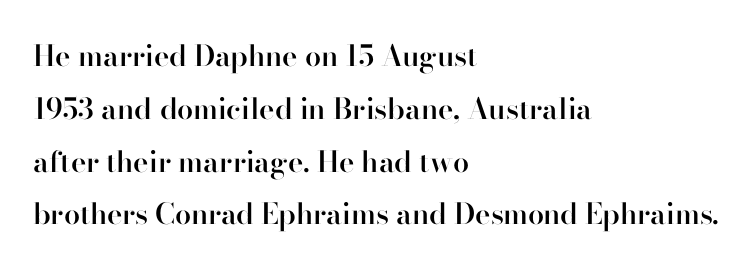
{"serif": "yes", "italic": "no", "bold": "semi", "weight": "semibold", "width": "normal", "stroke_contrast": "high", "x_height": "small", "monospaced": "no", "underline": "no", "align": "left", "line_spacing_ratio": 1.82, "letter_spacing": "normal", "letter_spacing_em": 0.0, "glyph_px": 29}
